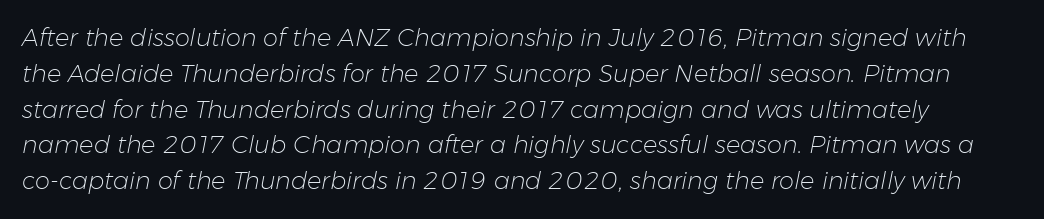
The image shows 24 px text type, italic (leaning right); set normal line spacing (1.49x), normal letter spacing, not underlined.
